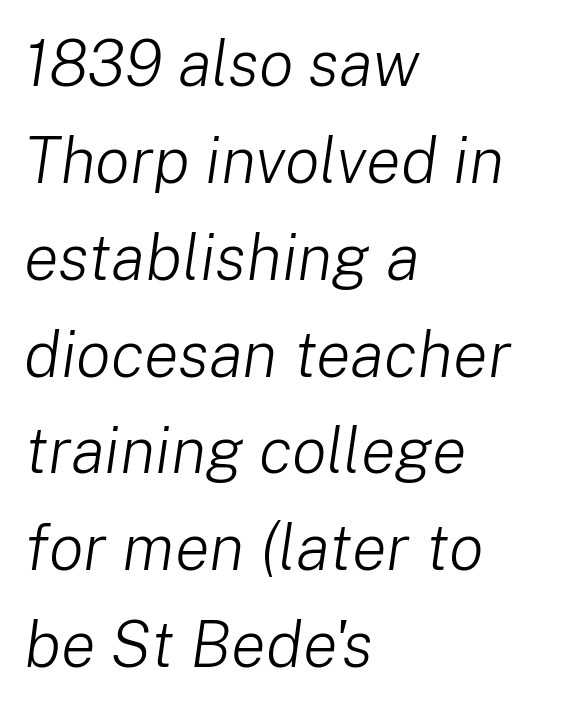
The image shows 65 px light type, italic (leaning right); set left-aligned, normal line spacing (1.49x), normal letter spacing, not underlined; low stroke contrast and a medium x-height.
